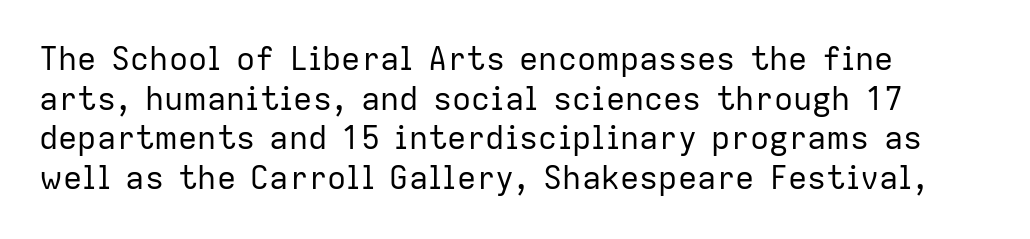
{"serif": "no", "italic": "no", "bold": "no", "weight": "regular", "width": "normal", "stroke_contrast": "low", "x_height": "medium", "monospaced": "no", "underline": "no", "align": "left", "line_spacing_ratio": 1.24, "letter_spacing": "normal", "letter_spacing_em": 0.0, "glyph_px": 32}
